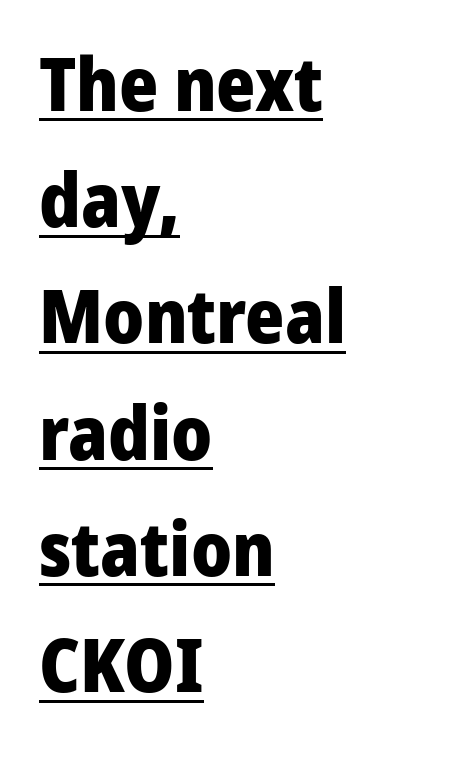
{"serif": "no", "italic": "no", "bold": "yes", "weight": "heavy", "width": "normal", "stroke_contrast": "low", "x_height": "medium", "monospaced": "no", "underline": "yes", "align": "left", "line_spacing": "normal", "line_spacing_ratio": 1.55, "letter_spacing": "normal", "letter_spacing_em": 0.0, "glyph_px": 75}
